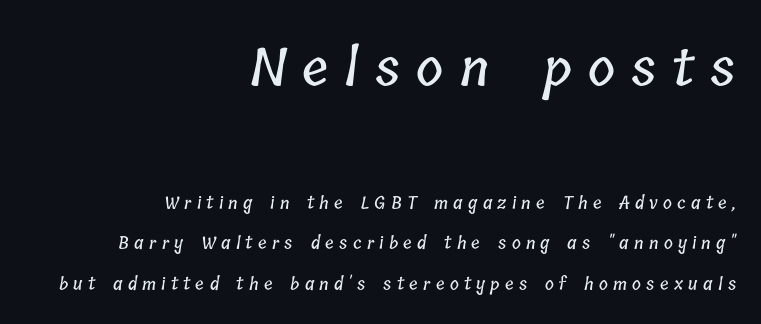
The image shows 52 px condensed type; set right-aligned, loose line spacing (2.36x), unusually wide letter spacing (+0.31 em), not underlined; the first (top) block is 3.06x larger; low stroke contrast and a medium x-height.
